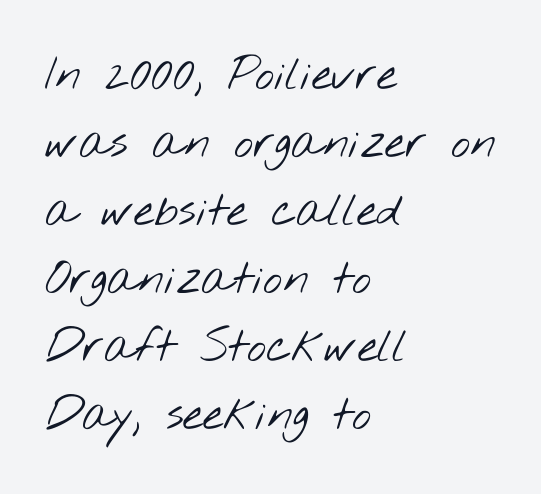
{"serif": "no", "bold": "no", "weight": "light", "width": "wide", "stroke_contrast": "low", "x_height": "small", "monospaced": "no", "underline": "no", "align": "left", "line_spacing": "normal", "line_spacing_ratio": 1.48, "letter_spacing": "normal", "letter_spacing_em": 0.0, "glyph_px": 46}
